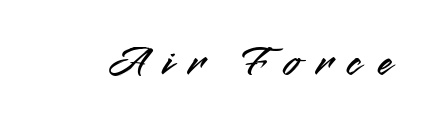
The image shows 44 px sans-serif type; set unusually wide letter spacing (+0.36 em), not underlined; medium stroke contrast and a small x-height.
